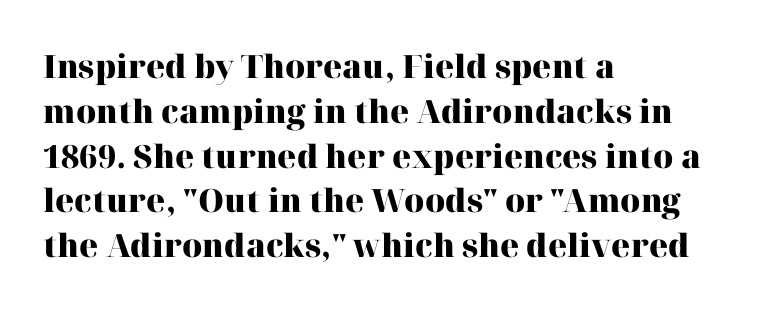
Line spacing here is normal. The letterforms sit shoulder to shoulder at normal distance. These lines were composed using upright roman letters. Has an underline been added? It has not. The text was rendered using a seriffed face with decorative stroke endings.
